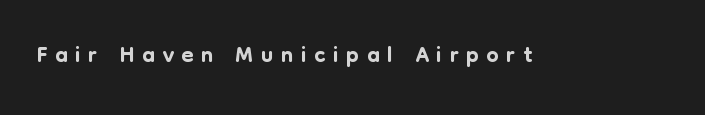
{"serif": "no", "italic": "no", "width": "normal", "stroke_contrast": "low", "x_height": "medium", "monospaced": "no", "underline": "no", "letter_spacing": "wide", "letter_spacing_em": 0.21, "glyph_px": 35}
